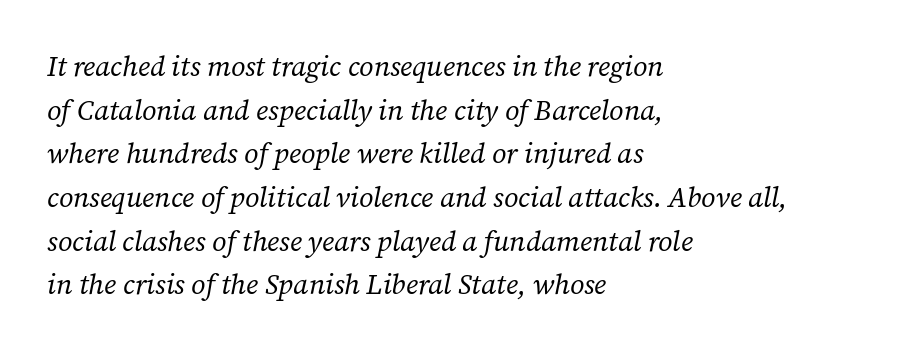
{"serif": "yes", "italic": "yes", "lean": "right", "slant_degrees": 12, "bold": "no", "weight": "regular", "width": "normal", "stroke_contrast": "low", "x_height": "medium", "monospaced": "no", "underline": "no", "align": "left", "line_spacing": "normal", "line_spacing_ratio": 1.56, "letter_spacing": "normal", "letter_spacing_em": 0.0, "glyph_px": 28}
